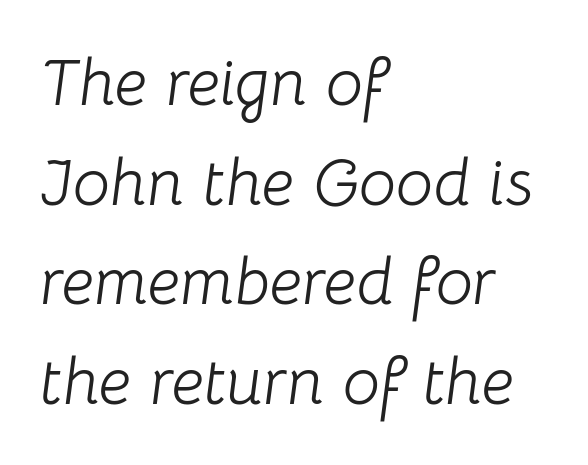
The image shows 66 px light type, italic (leaning right); set left-aligned, normal line spacing (1.51x), normal letter spacing, not underlined; low stroke contrast and a medium x-height.
